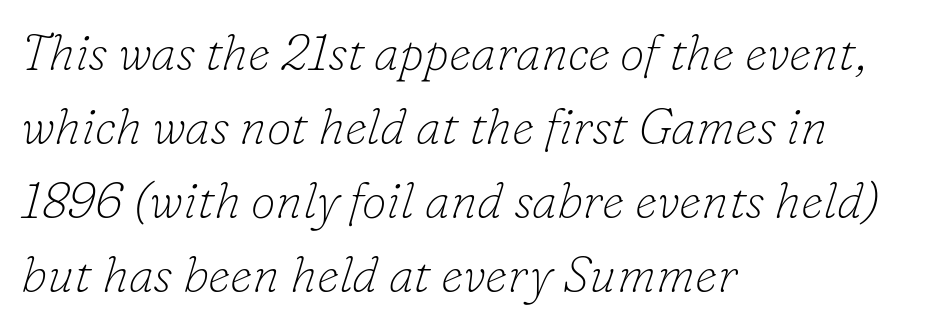
{"serif": "yes", "italic": "yes", "lean": "right", "slant_degrees": 16, "bold": "no", "weight": "thin", "width": "normal", "stroke_contrast": "low", "x_height": "small", "monospaced": "no", "underline": "no", "align": "left", "line_spacing": "normal", "line_spacing_ratio": 1.48, "letter_spacing": "normal", "letter_spacing_em": 0.0, "glyph_px": 50}
